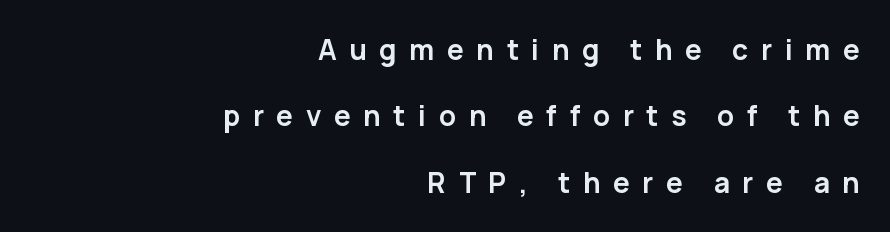
The image shows 28 px semibold sans-serif type, upright; set right-aligned, loose line spacing (2.37x), unusually wide letter spacing (+0.45 em), not underlined; low stroke contrast and a medium x-height.
